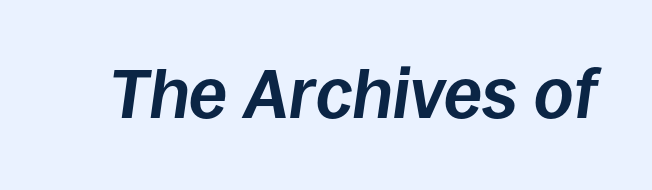
Q: Is the text bold? A: Yes.
Q: Is the text italic (slanted)? A: Yes, it leans right by about 8 degrees.
Q: Is the text underlined? A: No.
Q: Is the spacing between letters normal or unusually wide? A: Normal.
Q: Width (condensed, normal, or wide)? A: Normal.
Q: Stroke contrast? A: Low.
Q: x-height? A: Large.
Q: Monospaced? A: No.
